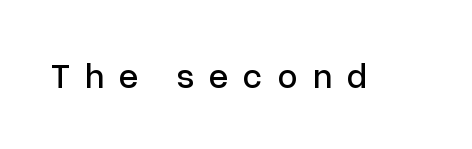
The image shows 35 px sans-serif type, upright; set unusually wide letter spacing (+0.43 em), not underlined; low stroke contrast and a medium x-height.
